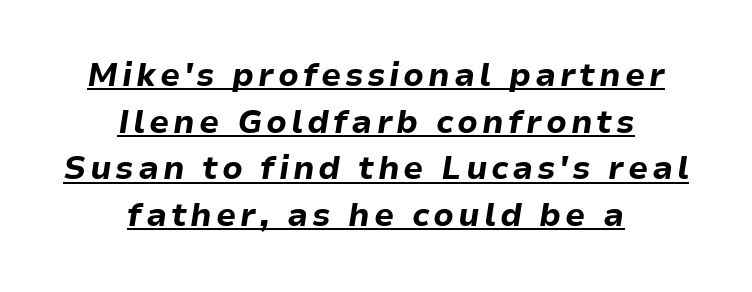
Q: Is the text bold? A: Yes.
Q: Is the text italic (slanted)? A: Yes, it leans right by about 9 degrees.
Q: Is the text underlined? A: Yes.
Q: How is the paragraph aligned? A: Centered.
Q: Is the spacing between lines tight, normal or loose? A: Normal.
Q: Width (condensed, normal, or wide)? A: Normal.
Q: Stroke contrast? A: Low.
Q: x-height? A: Medium.
Q: Monospaced? A: No.
